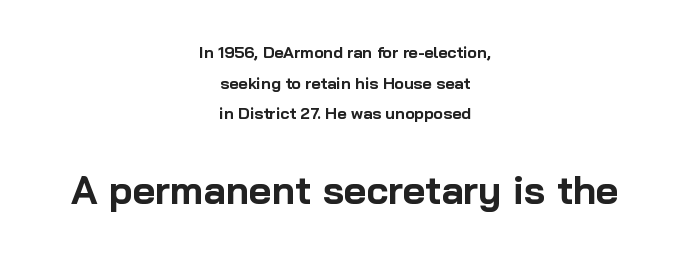
Q: Is the text bold? A: Yes.
Q: Is the text italic (slanted)? A: No, it is upright.
Q: Is the typeface a serif or a sans-serif typeface? A: Sans-serif.
Q: Is the text underlined? A: No.
Q: How is the paragraph aligned? A: Centered.
Q: Is the spacing between letters normal or unusually wide? A: Normal.
Q: Is the spacing between lines tight, normal or loose? A: Loose.
Q: Which block of text is set in a larger size, the first (top) or the second (bottom)? A: The second (bottom) one.
Q: Width (condensed, normal, or wide)? A: Normal.
Q: Stroke contrast? A: Low.
Q: x-height? A: Medium.
Q: Monospaced? A: No.
